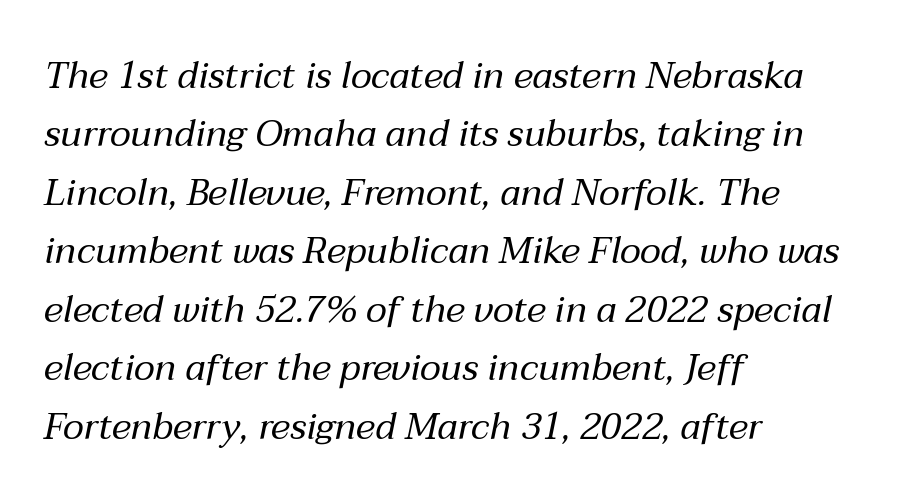
{"italic": "yes", "lean": "right", "slant_degrees": 12, "bold": "no", "weight": "regular", "width": "normal", "stroke_contrast": "medium", "x_height": "medium", "monospaced": "no", "underline": "no", "align": "left", "line_spacing": "normal", "line_spacing_ratio": 1.58, "letter_spacing": "normal", "letter_spacing_em": 0.0, "glyph_px": 37}
